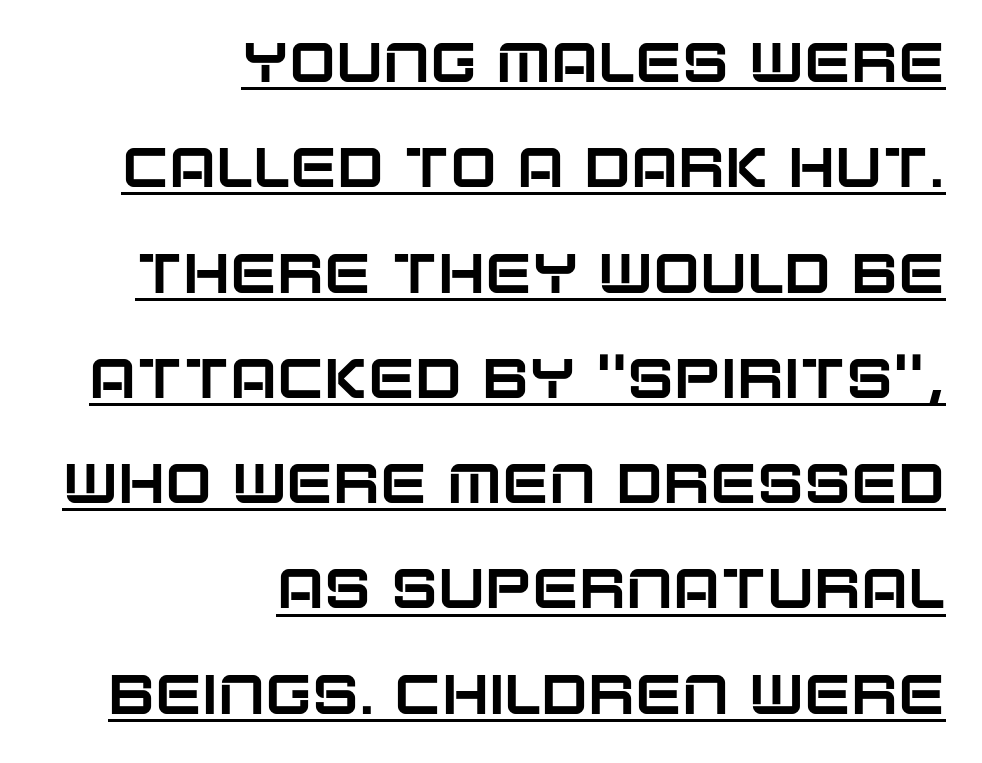
Q: Is the text italic (slanted)? A: No, it is upright.
Q: Is the typeface a serif or a sans-serif typeface? A: Sans-serif.
Q: Is the text underlined? A: Yes.
Q: How is the paragraph aligned? A: Right-aligned.
Q: Is the spacing between letters normal or unusually wide? A: Normal.
Q: Width (condensed, normal, or wide)? A: Normal.
Q: Stroke contrast? A: Low.
Q: x-height? A: Large.
Q: Monospaced? A: No.
